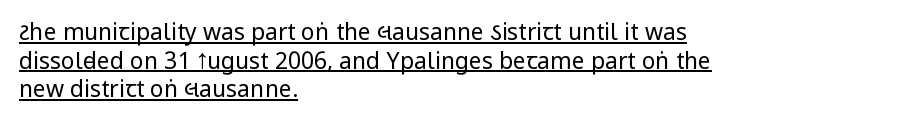
{"italic": "no", "bold": "no", "underline": "yes", "align": "left", "line_spacing_ratio": 1.24, "letter_spacing": "normal", "letter_spacing_em": 0.0, "glyph_px": 23}
